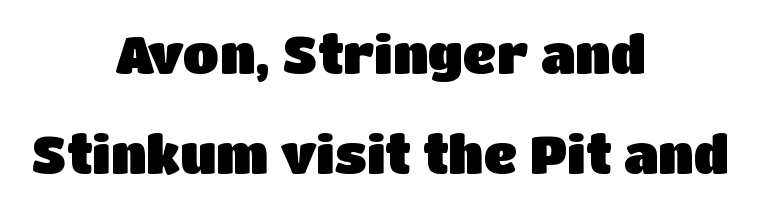
Nope, not italic — everything's standing straight. The passage shown is not underscored anywhere. A typesetter would call this proportional, since set widths differ per character. Regarding serifs, this sample does without them. This rendering uses center alignment, leaving both contours irregular but symmetric.
